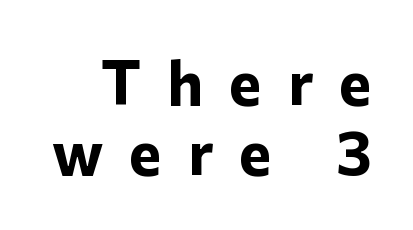
The image shows 62 px bold sans-serif type, upright; set tight line spacing (1.13x), unusually wide letter spacing (+0.42 em), not underlined; low stroke contrast and a medium x-height.
